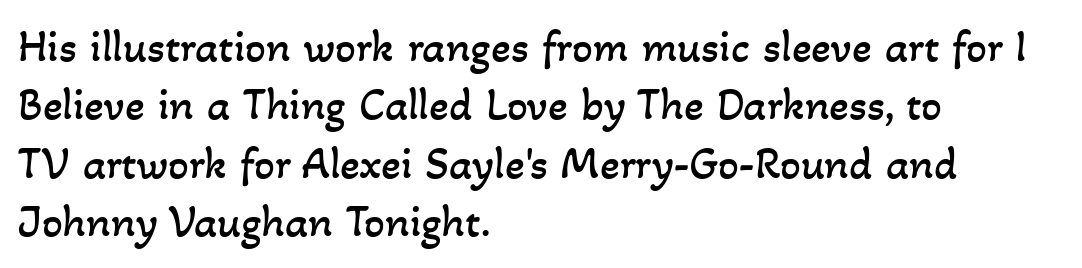
Between one letter and the next there's only the usual sliver of space. The letters look calm and open, with moderate or lighter stems. Caption: multi-line text, flush left, ragged right. Proportional: the letters do not fall into vertical columns.
